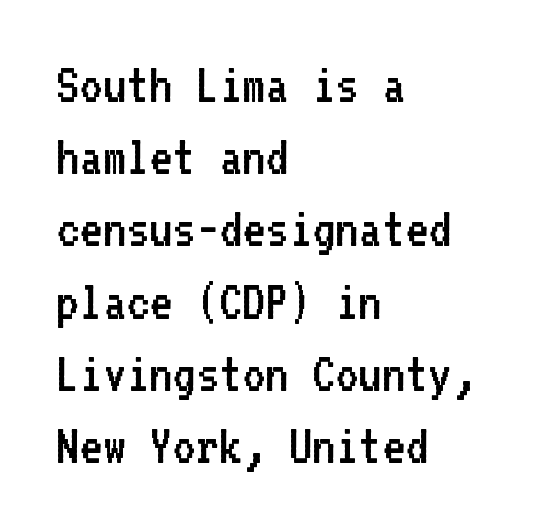
The image shows 56 px regular-weight sans-serif type, upright, monospaced; set left-aligned, normal line spacing (1.29x), normal letter spacing, not underlined; low stroke contrast and a medium x-height.
